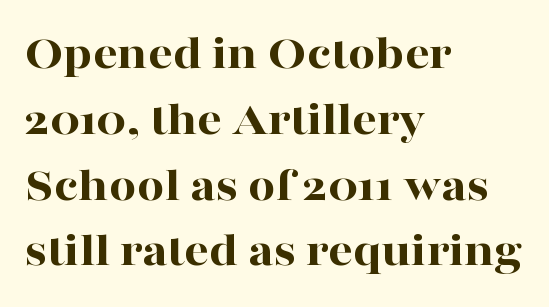
Regarding serifs, this sample has them. These lines carry a lot of weight — the face is fully bold. Nothing unusual about the tracking: characters are spaced as the font intends. Designer's note — italics off, roman on.
